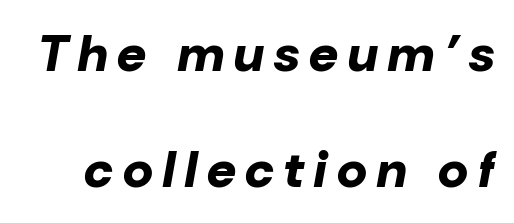
Q: Is the text bold? A: Yes.
Q: Is the text italic (slanted)? A: Yes, it leans right by about 10 degrees.
Q: Is the text underlined? A: No.
Q: Is the spacing between letters normal or unusually wide? A: Unusually wide.
Q: Is the spacing between lines tight, normal or loose? A: Loose.
Q: Width (condensed, normal, or wide)? A: Normal.
Q: Stroke contrast? A: Low.
Q: x-height? A: Medium.
Q: Monospaced? A: No.
